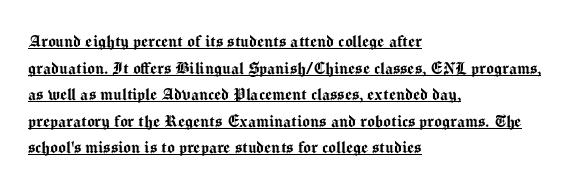
The image shows 20 px text type, upright; set left-aligned, normal line spacing (1.33x), normal letter spacing, underlined.
